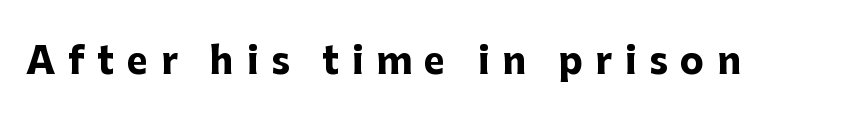
Q: Is the text bold? A: Yes.
Q: Is the text italic (slanted)? A: No, it is upright.
Q: Is the typeface a serif or a sans-serif typeface? A: Sans-serif.
Q: Is the text underlined? A: No.
Q: Is the spacing between letters normal or unusually wide? A: Unusually wide.
Q: Width (condensed, normal, or wide)? A: Normal.
Q: Stroke contrast? A: Low.
Q: x-height? A: Medium.
Q: Monospaced? A: No.
